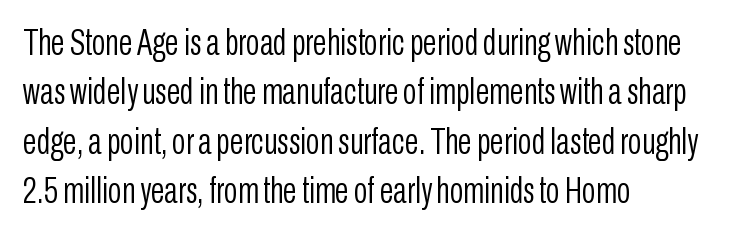
The image shows 36 px light, condensed sans-serif type, upright; set left-aligned, normal line spacing (1.37x), normal letter spacing, not underlined; low stroke contrast and a medium x-height.
